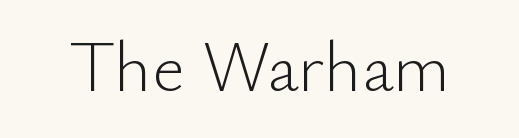
Q: Is the text bold? A: No.
Q: Is the text italic (slanted)? A: No, it is upright.
Q: Is the typeface a serif or a sans-serif typeface? A: Sans-serif.
Q: Is the text underlined? A: No.
Q: Is the spacing between letters normal or unusually wide? A: Normal.
Q: Width (condensed, normal, or wide)? A: Normal.
Q: Stroke contrast? A: Low.
Q: x-height? A: Small.
Q: Monospaced? A: No.
